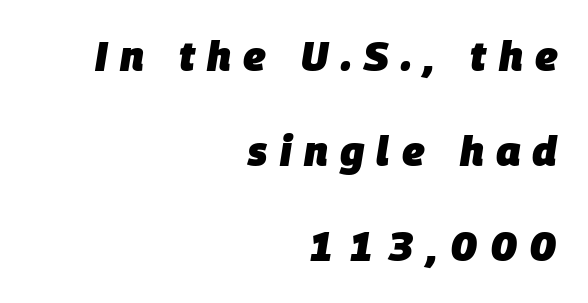
{"italic": "yes", "lean": "right", "slant_degrees": 9, "bold": "yes", "weight": "heavy", "width": "normal", "stroke_contrast": "low", "x_height": "large", "monospaced": "no", "underline": "no", "align": "right", "line_spacing": "loose", "line_spacing_ratio": 2.32, "letter_spacing": "wide", "letter_spacing_em": 0.3, "glyph_px": 41}
